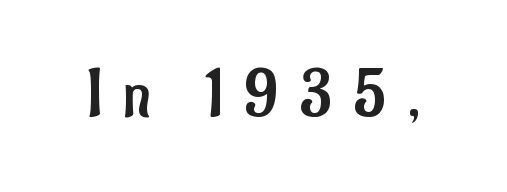
Letters have the restrained weight of plain body copy at most. Examine the stroke ends and you'll find no serifs. The specimen reads as upright at a glance. The tracking jumps out immediately: characters are airy and widely separated. Varying glyph widths throughout — classic text-font behaviour.
